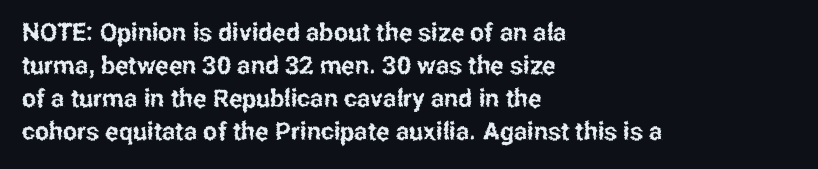
Q: Is the text italic (slanted)? A: No, it is upright.
Q: Is the text underlined? A: No.
Q: How is the paragraph aligned? A: Left-aligned.
Q: Is the spacing between letters normal or unusually wide? A: Normal.
Q: Is the spacing between lines tight, normal or loose? A: Normal.
